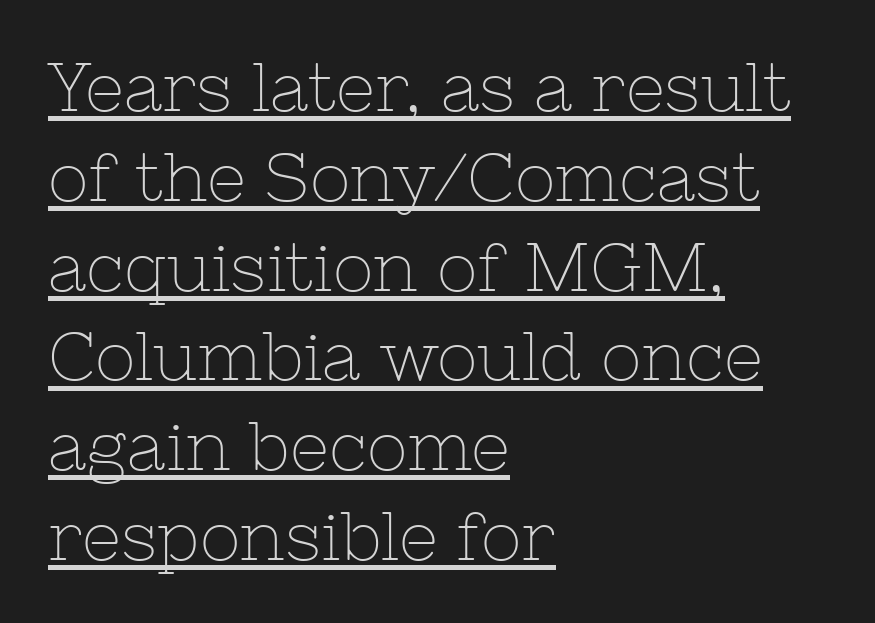
The image shows 68 px thin serif type, upright; set left-aligned, normal line spacing (1.32x), normal letter spacing, underlined; low stroke contrast and a medium x-height.
